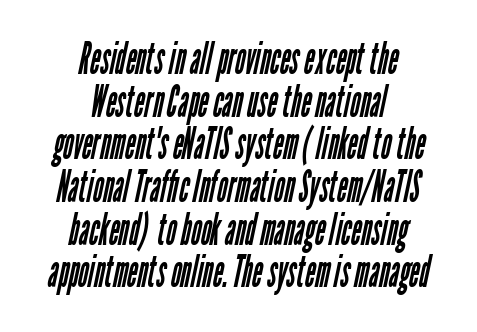
Do the characters align in a grid? No, the font is proportional. A light-to-regular cut is what we see here. Very little white space separates one row of letters from the next. Teacher's note: observe the equal gaps on both sides — that is centered alignment. These lines keep a tight, regular rhythm from letter to letter. Unlike a traditional serif, this face leaves its strokes unadorned.
